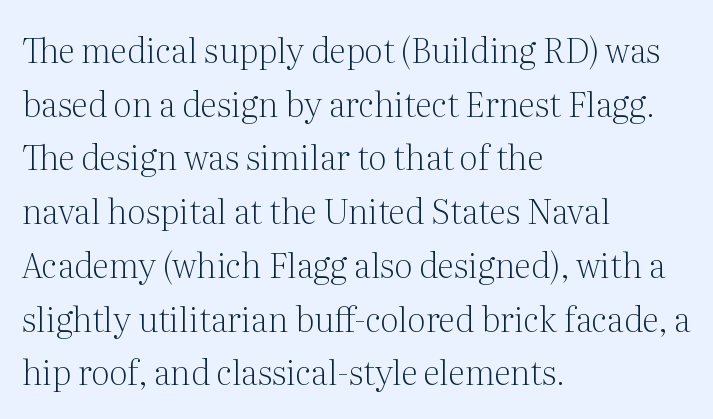
Is the type heavy? It reads as light-to-regular instead. The designer went with a serif here, giving each stem small feet. Do the characters align in a grid? No, the font is proportional. These lines are set flush left with a ragged right edge. The foot of each line stays bare and open.
